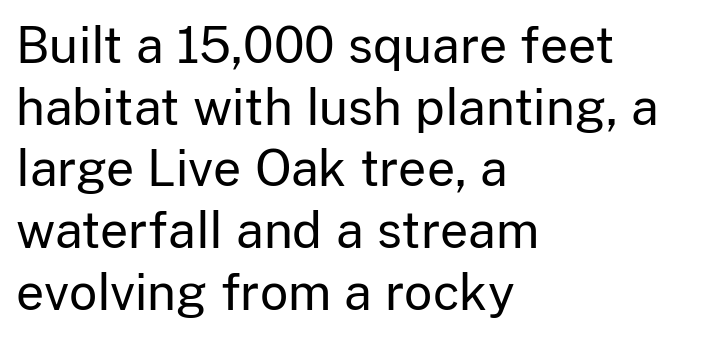
Q: Is the text bold? A: No.
Q: Is the text italic (slanted)? A: No, it is upright.
Q: Is the typeface a serif or a sans-serif typeface? A: Sans-serif.
Q: Is the text underlined? A: No.
Q: How is the paragraph aligned? A: Left-aligned.
Q: Is the spacing between letters normal or unusually wide? A: Normal.
Q: Is the spacing between lines tight, normal or loose? A: Normal.
Q: Width (condensed, normal, or wide)? A: Normal.
Q: Stroke contrast? A: Low.
Q: x-height? A: Medium.
Q: Monospaced? A: No.
